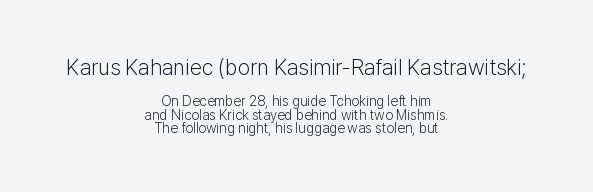
Q: Is the text bold? A: No.
Q: Is the text italic (slanted)? A: No, it is upright.
Q: Is the text underlined? A: No.
Q: How is the paragraph aligned? A: Centered.
Q: Is the spacing between letters normal or unusually wide? A: Normal.
Q: Is the spacing between lines tight, normal or loose? A: Tight.
Q: Which block of text is set in a larger size, the first (top) or the second (bottom)? A: The first (top) one.
